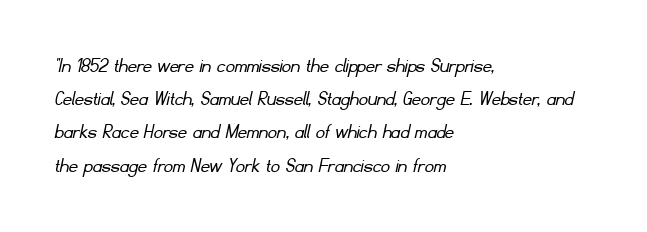
{"bold": "no", "underline": "no", "align": "left", "line_spacing": "normal", "line_spacing_ratio": 1.51, "letter_spacing": "normal", "letter_spacing_em": 0.0, "glyph_px": 22}
